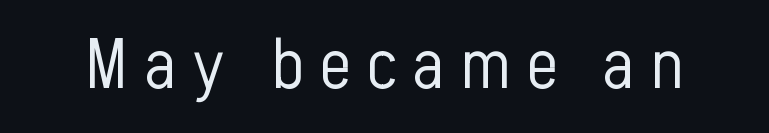
The image shows 72 px light, condensed sans-serif type, upright; set unusually wide letter spacing (+0.23 em), not underlined; low stroke contrast and a medium x-height.
